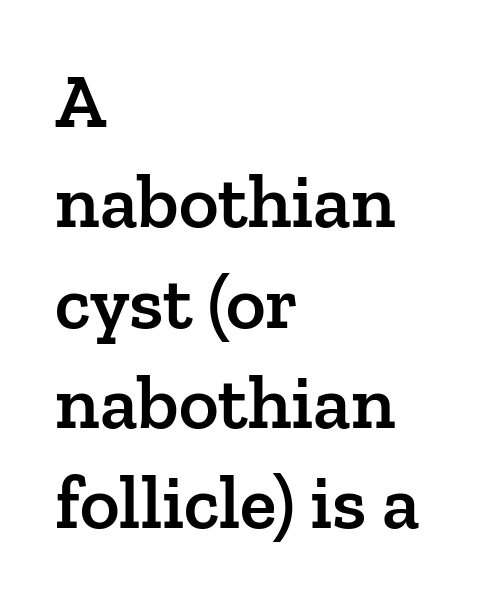
The image shows 76 px semibold serif type, upright; set left-aligned, normal line spacing (1.32x), normal letter spacing, not underlined; low stroke contrast and a medium x-height.
